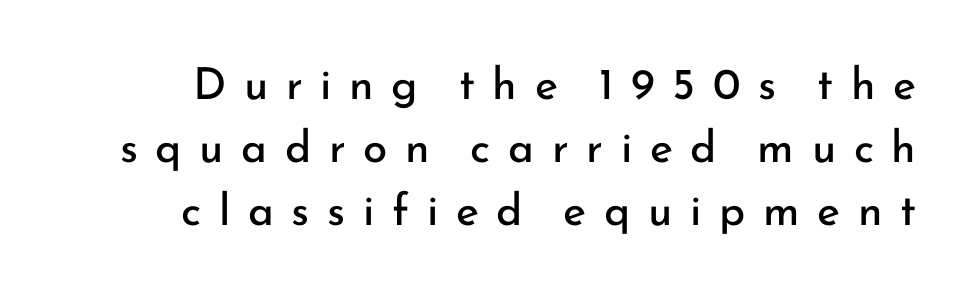
{"serif": "no", "italic": "no", "bold": "no", "weight": "regular", "width": "normal", "stroke_contrast": "low", "x_height": "small", "monospaced": "no", "underline": "no", "align": "right", "line_spacing": "normal", "line_spacing_ratio": 1.43, "letter_spacing": "wide", "letter_spacing_em": 0.4, "glyph_px": 44}
